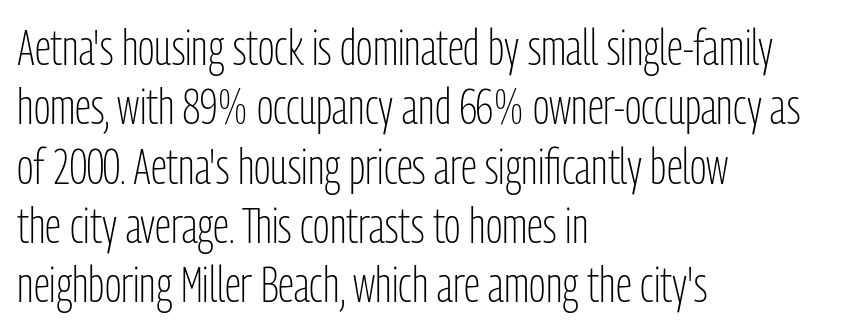
The image shows 49 px light, condensed sans-serif type, upright; set left-aligned, line spacing 1.21x, normal letter spacing, not underlined; low stroke contrast and a medium x-height.
